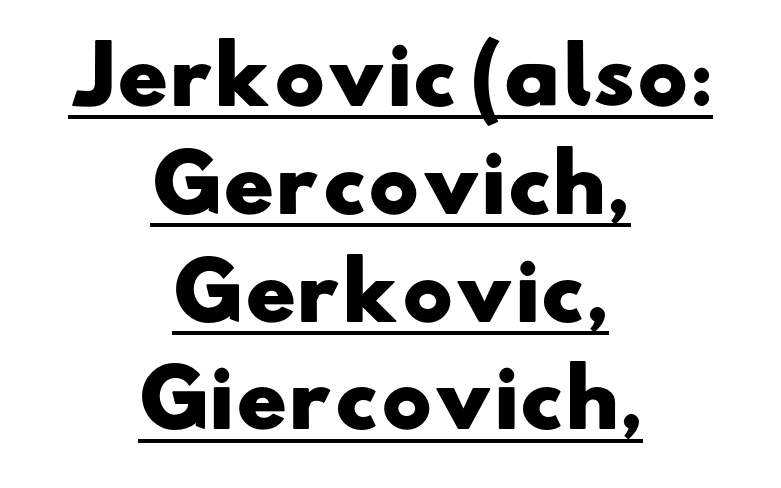
The image shows 77 px heavy, wide sans-serif type; set centered, normal line spacing (1.4x), normal letter spacing, underlined; low stroke contrast and a small x-height.
